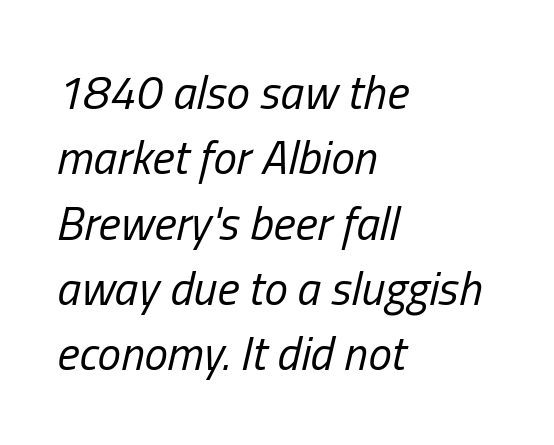
The image shows 47 px regular-weight, condensed type, italic (leaning right); set left-aligned, normal line spacing (1.39x), normal letter spacing, not underlined; low stroke contrast and a medium x-height.
